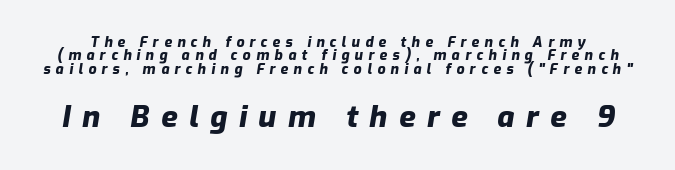
I'd describe the lettering as bold — thick and assertive. Check under the words: just untouched page. Emphasis-style slanted type is in use. You could only call the tracking loose — the letters float apart. The composition opens small and finishes big.
